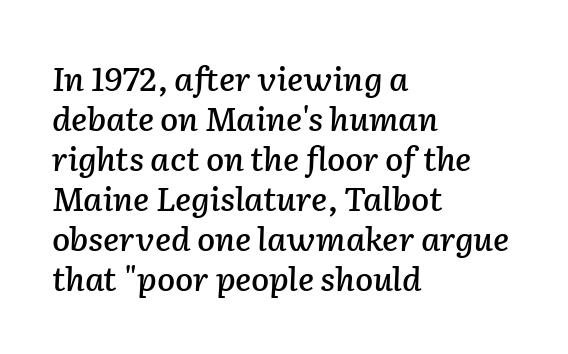
Every row of glyphs begins at an identical x-position on the left. Do the characters align in a grid? No, the font is proportional. What stands out about the letter spacing? Nothing — it is the standard amount. The rendering applies a slant to the glyphs. The baseline area is clear.
